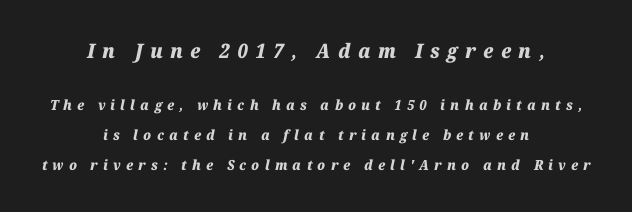
{"italic": "yes", "lean": "right", "slant_degrees": 12, "bold": "yes", "underline": "no", "align": "center", "line_spacing": "loose", "line_spacing_ratio": 2.15, "letter_spacing": "wide", "letter_spacing_em": 0.37, "larger_block": "first", "size_ratio": 1.43, "glyph_px": 20}
